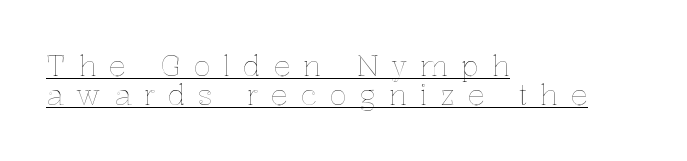
The image shows 28 px text type, upright; set left-aligned, tight line spacing (1.04x), unusually wide letter spacing (+0.46 em), underlined; a medium x-height.
